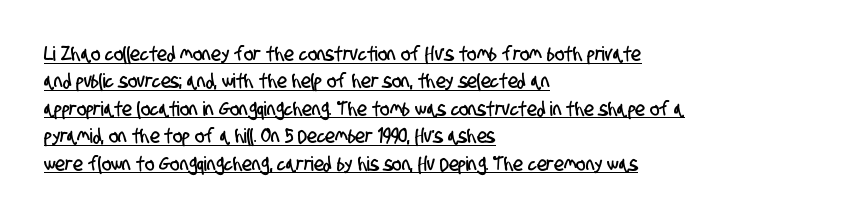
The image shows 20 px text type; set left-aligned, normal line spacing (1.37x), normal letter spacing, underlined.
